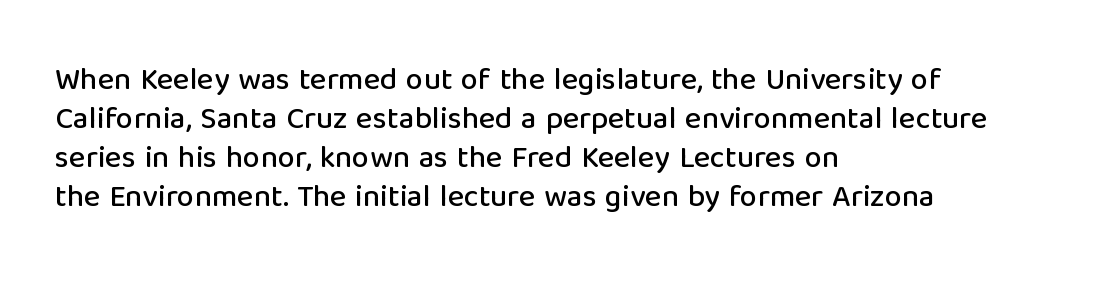
Q: Is the text italic (slanted)? A: No, it is upright.
Q: Is the typeface a serif or a sans-serif typeface? A: Sans-serif.
Q: Is the text underlined? A: No.
Q: How is the paragraph aligned? A: Left-aligned.
Q: Is the spacing between letters normal or unusually wide? A: Normal.
Q: Is the spacing between lines tight, normal or loose? A: Normal.
Q: Width (condensed, normal, or wide)? A: Normal.
Q: Stroke contrast? A: Low.
Q: x-height? A: Medium.
Q: Monospaced? A: No.
